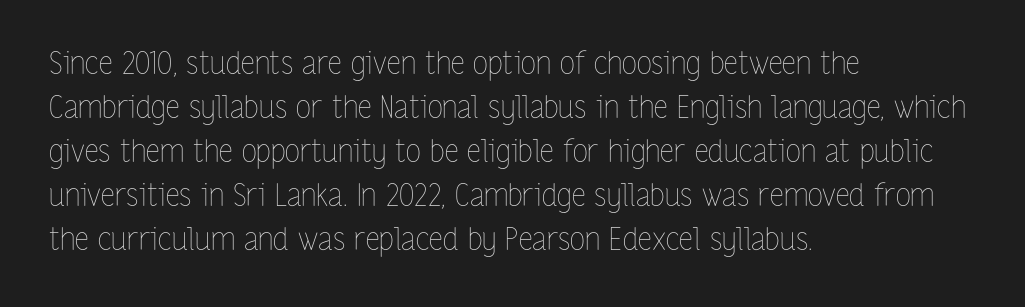
{"italic": "no", "bold": "no", "weight": "thin", "width": "condensed", "stroke_contrast": "low", "x_height": "medium", "monospaced": "no", "underline": "no", "align": "left", "line_spacing": "normal", "line_spacing_ratio": 1.42, "letter_spacing": "normal", "letter_spacing_em": 0.0, "glyph_px": 31}
